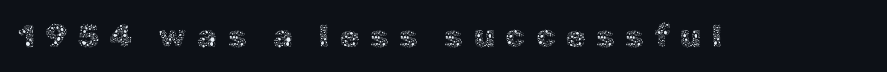
The image shows 32 px thin type, upright; set unusually wide letter spacing (+0.32 em), not underlined; a medium x-height.
